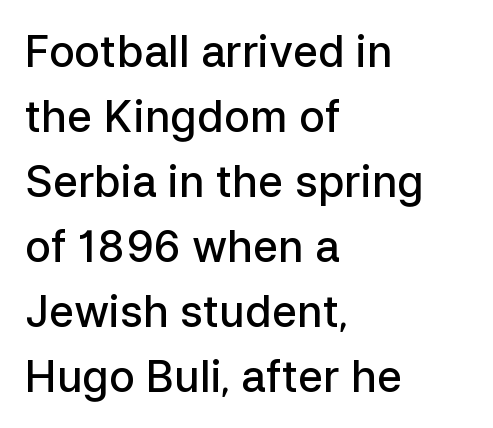
Stems and bowls a touch heavier than normal — semibold. A typesetter would mark this as roman, not italic. Nobody touched the tracking dial on this one. Honestly, there is no underline to notice here at all. How would I describe the line gaps? Plain and ordinary.
